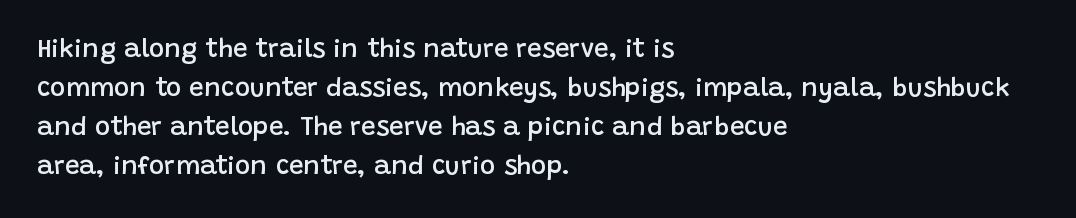
The image shows 26 px text type, upright; set left-aligned, normal line spacing (1.5x), normal letter spacing, not underlined.
